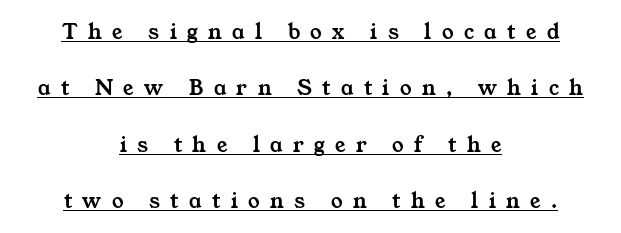
{"underline": "yes", "align": "center", "line_spacing": "loose", "line_spacing_ratio": 2.45, "letter_spacing": "wide", "letter_spacing_em": 0.45, "glyph_px": 23}
